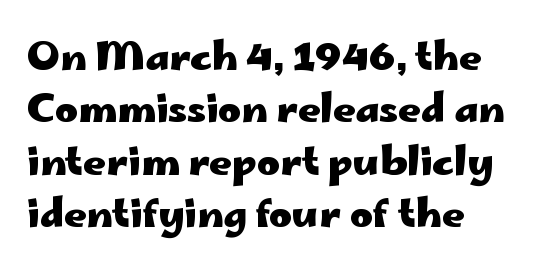
{"serif": "no", "italic": "no", "bold": "yes", "weight": "heavy", "width": "wide", "stroke_contrast": "low", "x_height": "small", "monospaced": "no", "underline": "no", "align": "left", "line_spacing": "normal", "line_spacing_ratio": 1.34, "letter_spacing": "normal", "letter_spacing_em": 0.0, "glyph_px": 39}
